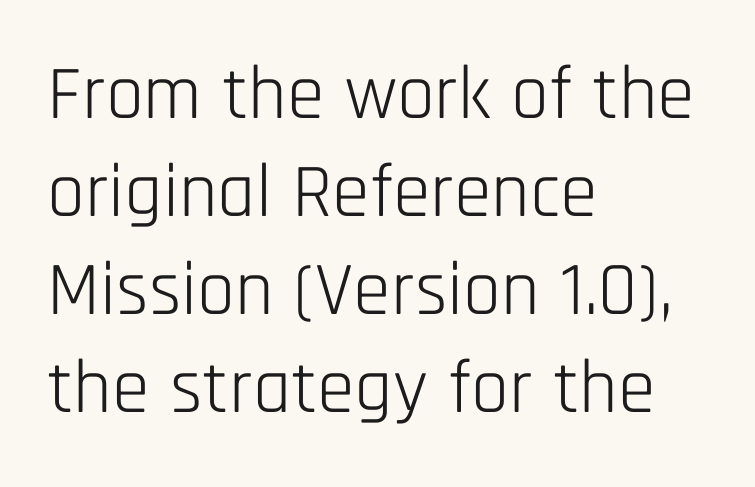
A light-to-regular cut is what we see here. Teacher's note: observe the even left margin — that is flush-left alignment. Here the designer chose a conventional face with non-uniform glyph widths. Each letter's strokes conclude bluntly, with no projecting serifs. Standard letterfit; no display-style spreading of the glyphs. Decoration check: the copy has no underline.
